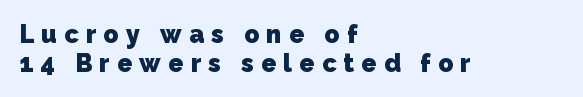
{"bold": "yes", "underline": "no", "align": "left", "line_spacing_ratio": 1.16, "letter_spacing": "wide", "letter_spacing_em": 0.29, "glyph_px": 25}
